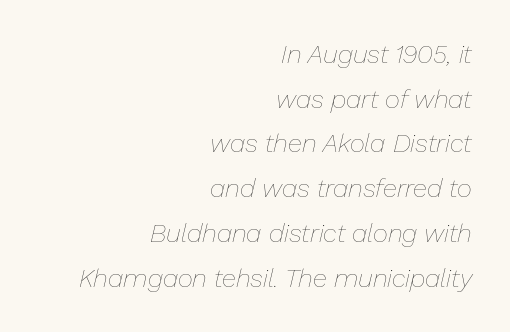
The image shows 26 px text type, italic (leaning right); set right-aligned, line spacing 1.72x, normal letter spacing, not underlined.
